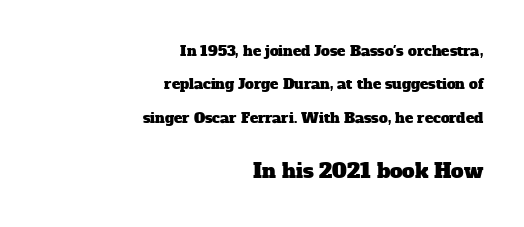
{"underline": "no", "align": "right", "line_spacing": "loose", "line_spacing_ratio": 2.39, "letter_spacing": "normal", "letter_spacing_em": 0.0, "larger_block": "second", "size_ratio": 1.43, "glyph_px": 20}
